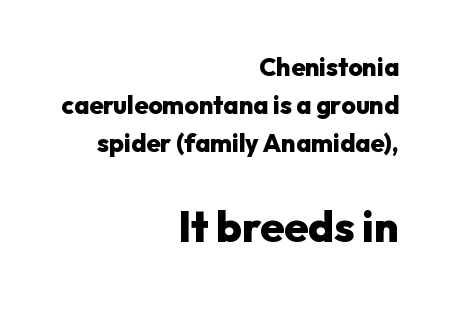
The typesetter chose a ragged-left arrangement here. Character widths vary here, with narrow letters taking less room than wide ones. These lines are composed in type without serifs. The designer gave the closing block more size than the opening block. Stroke thickness is high; the sample reads as a true bold. The letters stand straight up with perfectly vertical stems.
